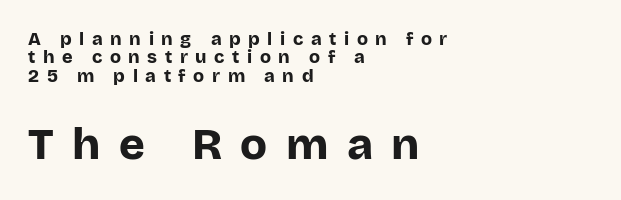
The image shows 44 px bold sans-serif type, upright; set left-aligned, tight line spacing (1.02x), unusually wide letter spacing (+0.42 em), not underlined; the second (bottom) block is 2.44x larger; low stroke contrast and a large x-height.
